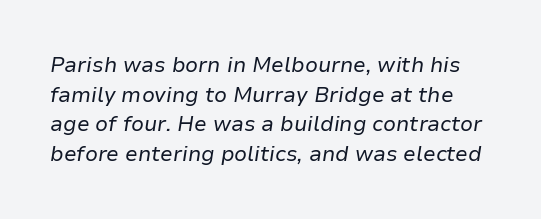
The image shows 21 px text type, italic (leaning right); set normal line spacing (1.41x), normal letter spacing, not underlined.
